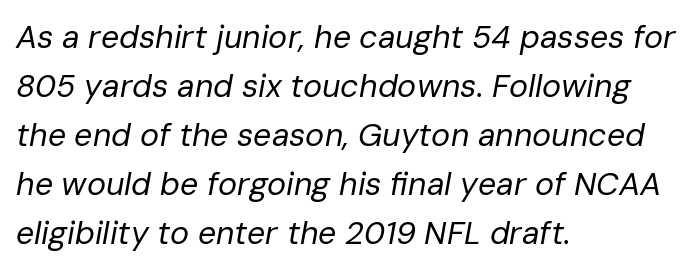
{"italic": "yes", "lean": "right", "slant_degrees": 10, "bold": "no", "weight": "regular", "width": "normal", "stroke_contrast": "low", "x_height": "medium", "monospaced": "no", "underline": "no", "align": "left", "line_spacing": "normal", "line_spacing_ratio": 1.53, "letter_spacing": "normal", "letter_spacing_em": 0.0, "glyph_px": 32}
